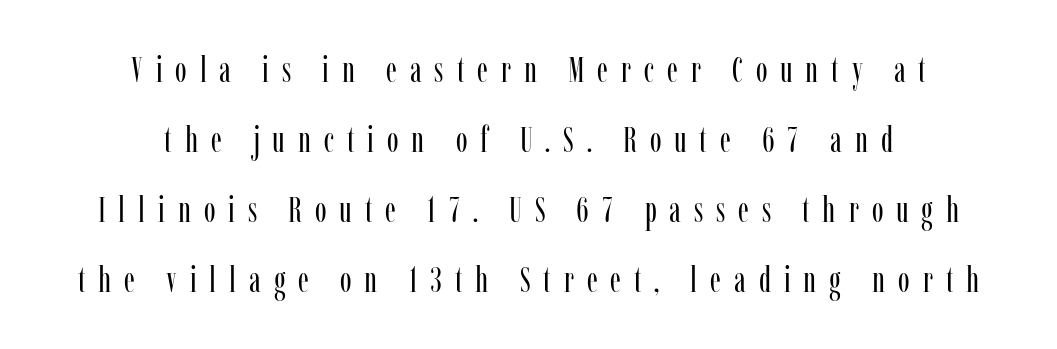
Q: Is the text bold? A: No.
Q: Is the text italic (slanted)? A: No, it is upright.
Q: Is the typeface a serif or a sans-serif typeface? A: Serif.
Q: Is the text underlined? A: No.
Q: How is the paragraph aligned? A: Centered.
Q: Is the spacing between letters normal or unusually wide? A: Unusually wide.
Q: Is the spacing between lines tight, normal or loose? A: Loose.
Q: Width (condensed, normal, or wide)? A: Condensed.
Q: Stroke contrast? A: Low.
Q: x-height? A: Medium.
Q: Monospaced? A: No.
